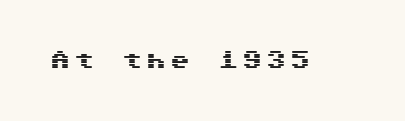
The image shows 20 px text type, upright; set unusually wide letter spacing (+0.2 em), not underlined.
